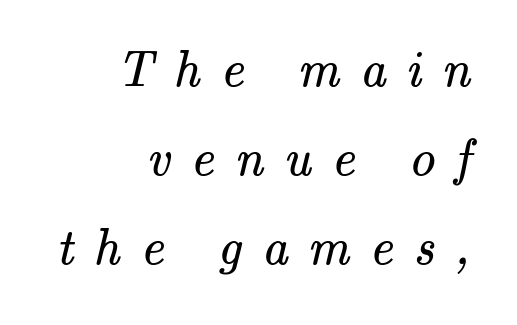
{"serif": "yes", "bold": "no", "weight": "regular", "width": "normal", "stroke_contrast": "medium", "x_height": "small", "monospaced": "no", "underline": "no", "align": "right", "line_spacing_ratio": 1.75, "letter_spacing": "wide", "letter_spacing_em": 0.4, "glyph_px": 51}
